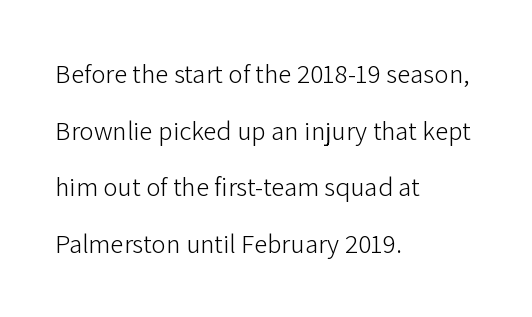
Q: Is the text bold? A: No.
Q: Is the text italic (slanted)? A: No, it is upright.
Q: Is the text underlined? A: No.
Q: How is the paragraph aligned? A: Left-aligned.
Q: Is the spacing between letters normal or unusually wide? A: Normal.
Q: Is the spacing between lines tight, normal or loose? A: Loose.
